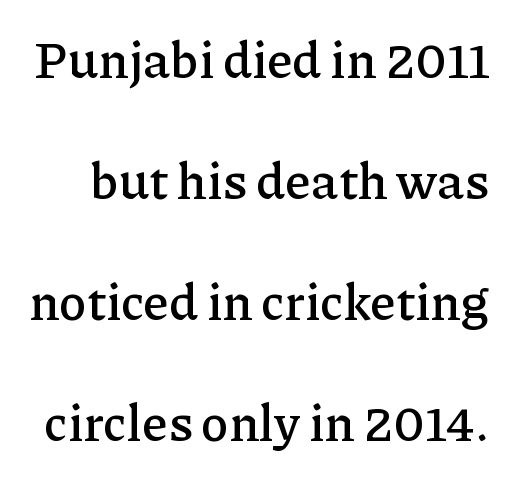
Q: Is the text italic (slanted)? A: No, it is upright.
Q: Is the typeface a serif or a sans-serif typeface? A: Serif.
Q: Is the text underlined? A: No.
Q: Is the spacing between letters normal or unusually wide? A: Normal.
Q: Is the spacing between lines tight, normal or loose? A: Loose.
Q: Width (condensed, normal, or wide)? A: Normal.
Q: Stroke contrast? A: Low.
Q: x-height? A: Medium.
Q: Monospaced? A: No.
